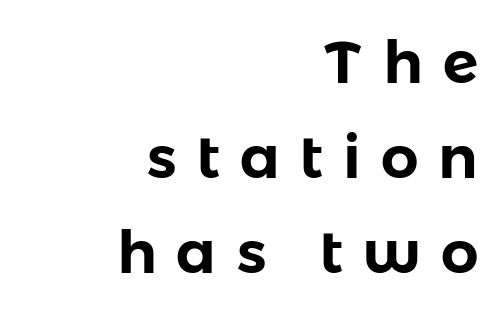
The image shows 59 px sans-serif type, upright; set right-aligned, normal line spacing (1.61x), unusually wide letter spacing (+0.34 em), not underlined; low stroke contrast and a medium x-height.
